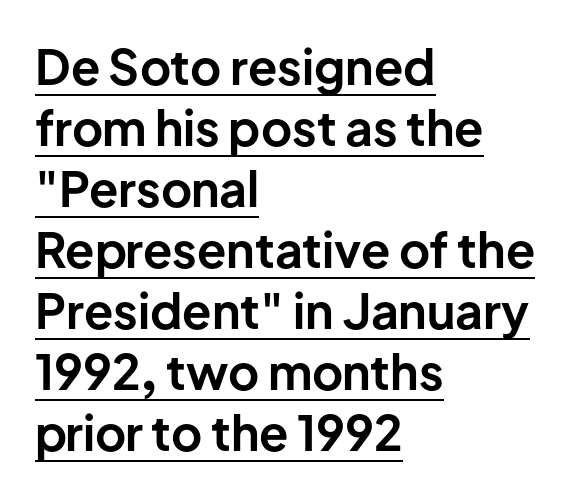
The image shows 48 px bold sans-serif type, upright; set left-aligned, normal line spacing (1.27x), normal letter spacing, underlined; low stroke contrast and a medium x-height.
